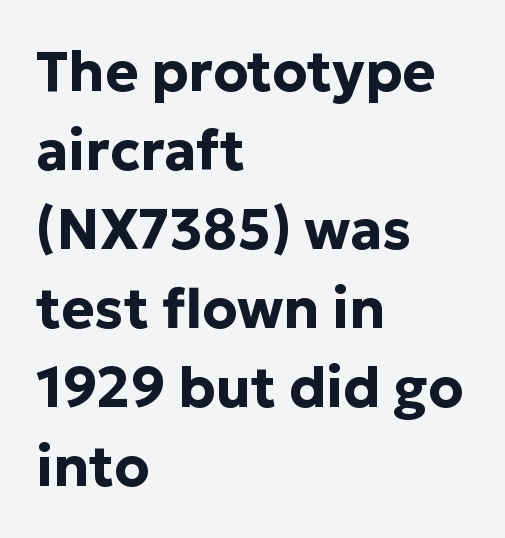
Ascenders rise straight up at ninety degrees. Line starts are locked; line ends wander. Glyph-to-glyph distance matches everyday printed text. Honestly, the row spacing looks completely unremarkable. Set as a true bold cut, around the 700 mark.
